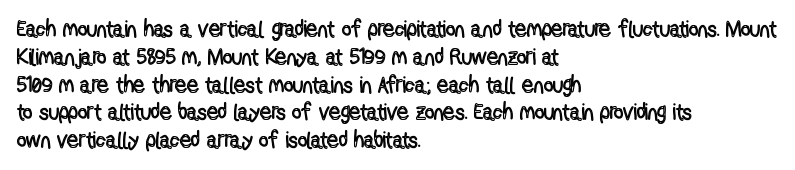
{"italic": "no", "underline": "no", "align": "left", "line_spacing_ratio": 1.21, "letter_spacing": "normal", "letter_spacing_em": 0.0, "glyph_px": 23}
